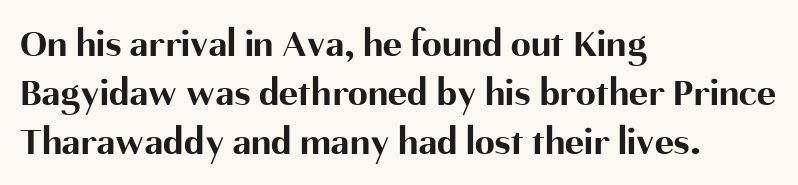
The image shows 40 px bold sans-serif type, upright; set left-aligned, line spacing 1.22x, normal letter spacing, not underlined; medium stroke contrast and a medium x-height.
